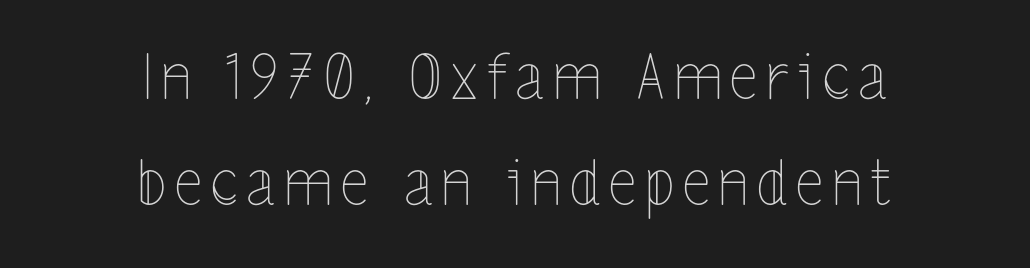
No chunkiness to these letters — they're not bold. Character widths vary here, with narrow letters taking less room than wide ones. Which margin do the lines hug? Neither — every line sits in the middle. Descenders hang freely into open space. If you drew a line through each stem, it would be perfectly vertical.
